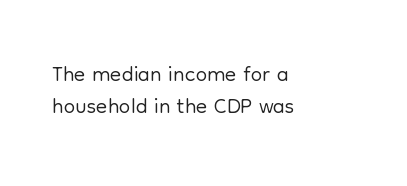
The space directly below the letters is spotless. Heaviness? Minimal to ordinary, like unemphasized prose. The passage is arranged the way most books set body copy — flush left. Compared with typical body copy, the letter spacing here is the same. If you measured baseline to baseline, you'd find a short distance. Looks like regular typesetting: each glyph gets only the width it needs.
